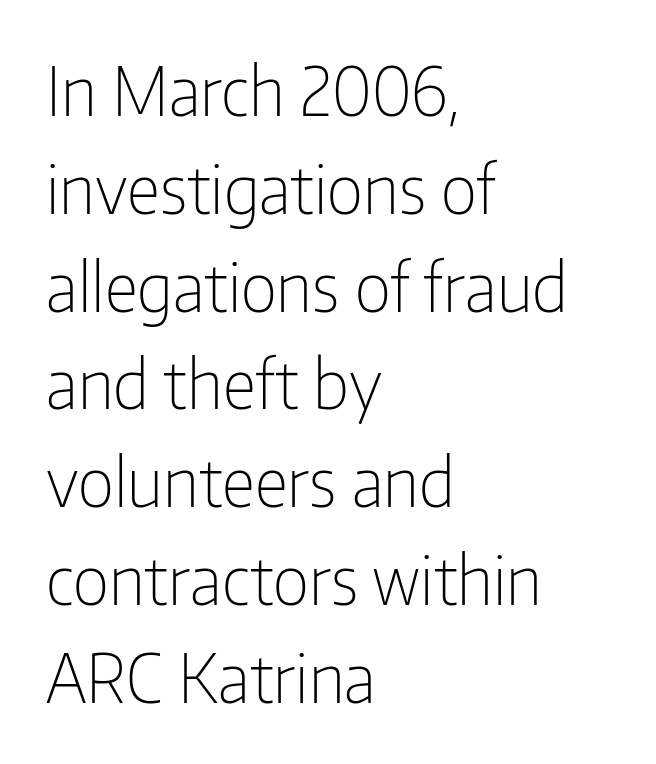
Q: Is the text bold? A: No.
Q: Is the text italic (slanted)? A: No, it is upright.
Q: Is the typeface a serif or a sans-serif typeface? A: Sans-serif.
Q: Is the text underlined? A: No.
Q: How is the paragraph aligned? A: Left-aligned.
Q: Is the spacing between letters normal or unusually wide? A: Normal.
Q: Is the spacing between lines tight, normal or loose? A: Normal.
Q: Width (condensed, normal, or wide)? A: Condensed.
Q: Stroke contrast? A: Low.
Q: x-height? A: Medium.
Q: Monospaced? A: No.
